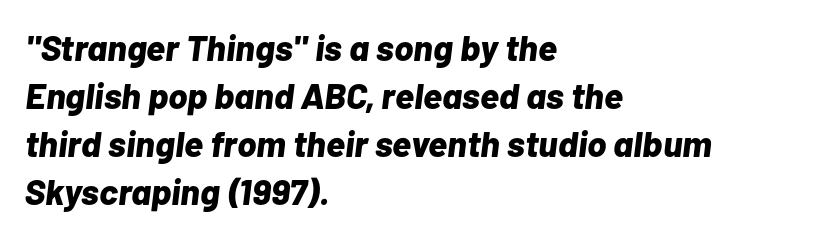
{"italic": "yes", "lean": "right", "slant_degrees": 7, "bold": "yes", "weight": "bold", "width": "normal", "stroke_contrast": "low", "x_height": "medium", "monospaced": "no", "underline": "no", "align": "left", "line_spacing": "normal", "line_spacing_ratio": 1.33, "letter_spacing": "normal", "letter_spacing_em": 0.0, "glyph_px": 36}
